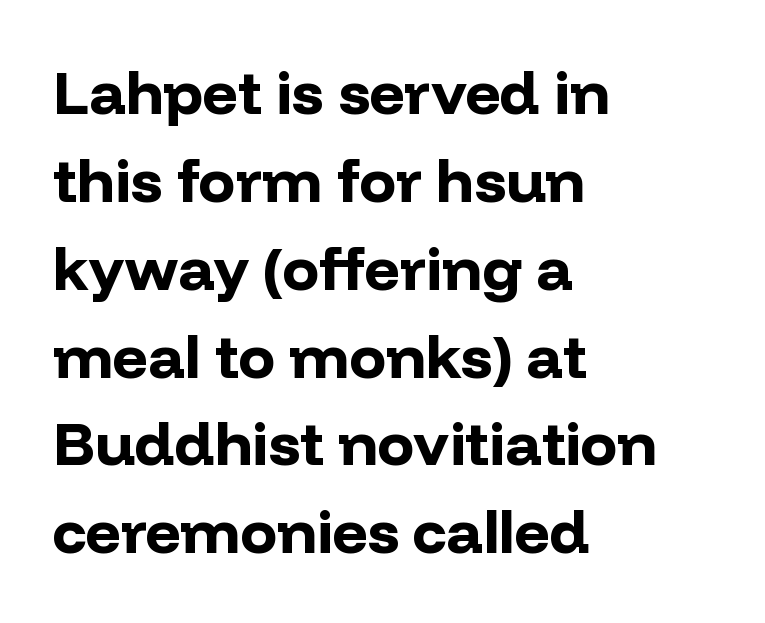
Q: Is the text bold? A: Yes.
Q: Is the text italic (slanted)? A: No, it is upright.
Q: Is the typeface a serif or a sans-serif typeface? A: Sans-serif.
Q: Is the text underlined? A: No.
Q: How is the paragraph aligned? A: Left-aligned.
Q: Is the spacing between letters normal or unusually wide? A: Normal.
Q: Is the spacing between lines tight, normal or loose? A: Normal.
Q: Width (condensed, normal, or wide)? A: Normal.
Q: Stroke contrast? A: Low.
Q: x-height? A: Medium.
Q: Monospaced? A: No.
